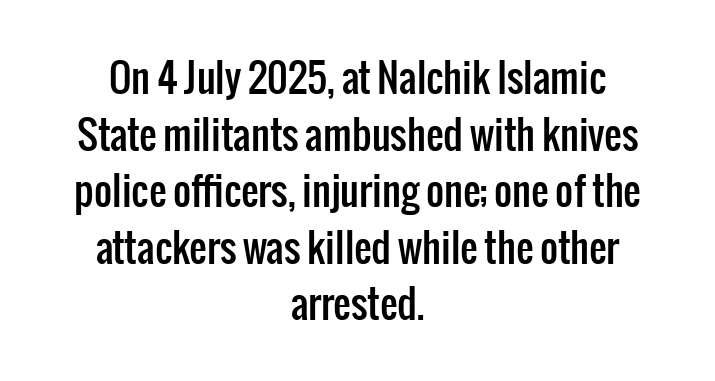
{"serif": "no", "italic": "no", "width": "condensed", "stroke_contrast": "low", "x_height": "medium", "monospaced": "no", "underline": "no", "align": "center", "line_spacing": "normal", "line_spacing_ratio": 1.45, "letter_spacing": "normal", "letter_spacing_em": 0.0, "glyph_px": 39}
